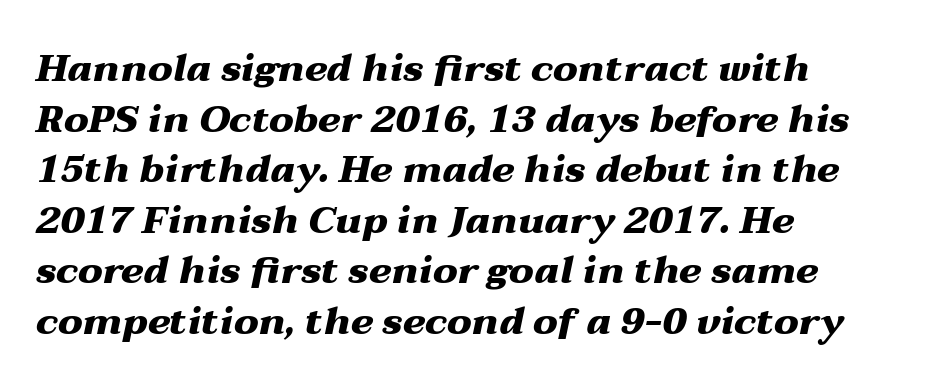
The image shows 38 px heavy, wide type, italic (leaning right); set left-aligned, normal line spacing (1.33x), normal letter spacing, not underlined; medium stroke contrast and a medium x-height.
